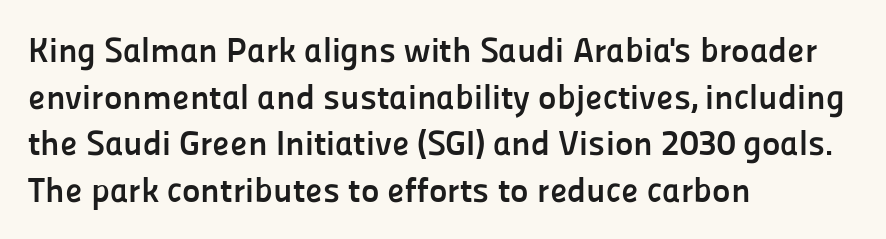
Has an underline been added? It has not. If you drew a ruler down the left edge, every line would touch it. Spacing verdict: proportional, widths tailored to each character. Classification — sans serif. Nothing unusual about the tracking: characters are spaced as the font intends.
